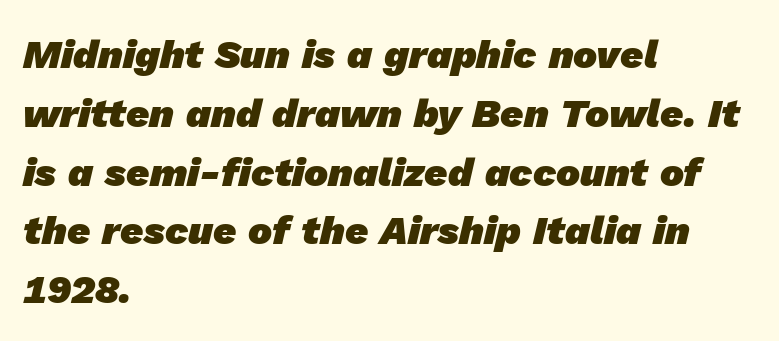
{"serif": "no", "bold": "yes", "weight": "heavy", "width": "normal", "stroke_contrast": "low", "x_height": "medium", "monospaced": "no", "underline": "no", "align": "left", "line_spacing": "normal", "line_spacing_ratio": 1.47, "letter_spacing": "normal", "letter_spacing_em": 0.0, "glyph_px": 40}
